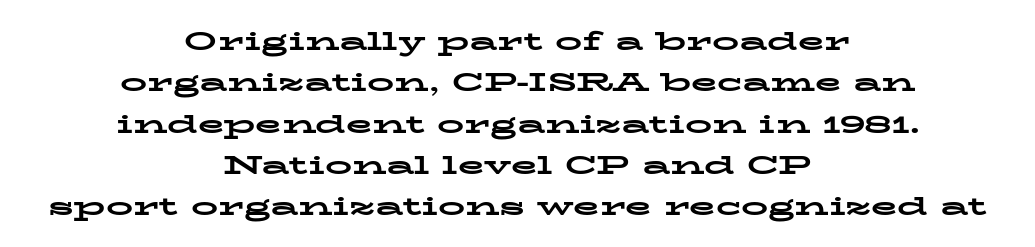
Q: Is the text bold? A: Yes.
Q: Is the text italic (slanted)? A: No, it is upright.
Q: Is the text underlined? A: No.
Q: How is the paragraph aligned? A: Centered.
Q: Is the spacing between letters normal or unusually wide? A: Normal.
Q: Is the spacing between lines tight, normal or loose? A: Normal.
